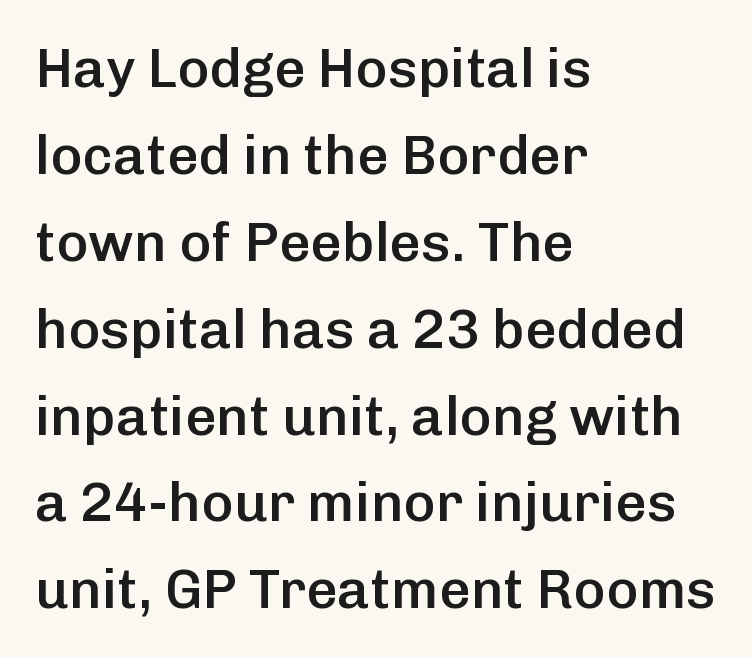
Q: Is the text bold? A: Semi-bold.
Q: Is the text italic (slanted)? A: No, it is upright.
Q: Is the typeface a serif or a sans-serif typeface? A: Sans-serif.
Q: Is the text underlined? A: No.
Q: How is the paragraph aligned? A: Left-aligned.
Q: Is the spacing between letters normal or unusually wide? A: Normal.
Q: Is the spacing between lines tight, normal or loose? A: Normal.
Q: Width (condensed, normal, or wide)? A: Normal.
Q: Stroke contrast? A: Low.
Q: x-height? A: Medium.
Q: Monospaced? A: No.
